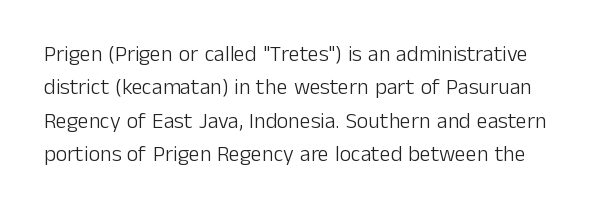
Underlining? Definitely not there. Is there any slant? The stems are plumb. Spacing between characters is what you'd get straight out of the box. Unbolded letterforms with no extra heft.
